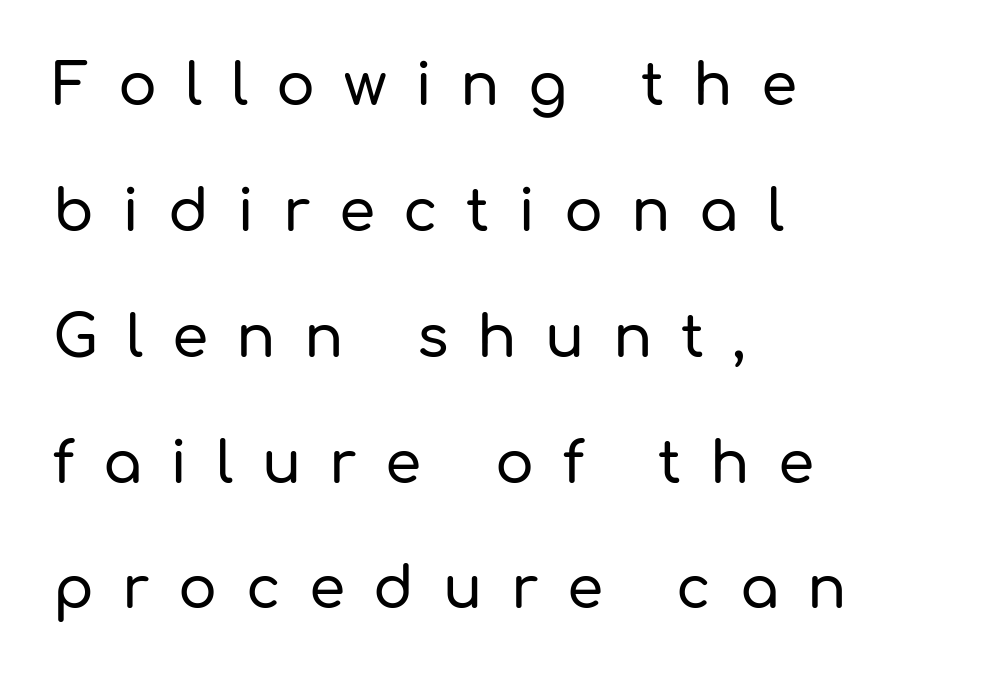
The image shows 58 px sans-serif type, upright; set left-aligned, loose line spacing (2.17x), unusually wide letter spacing (+0.49 em), not underlined; low stroke contrast and a medium x-height.
